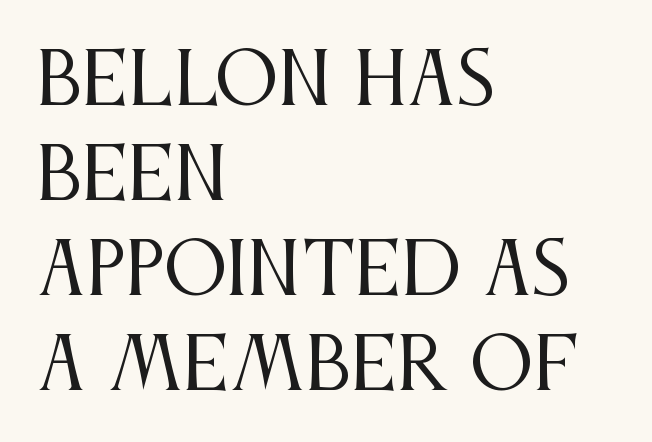
A typesetter would call this proportional, since set widths differ per character. Observe the ordinary spacing: letters are neighbours, not strangers. Style check: upright. The specimen omits any rule beneath the text block's lines.
